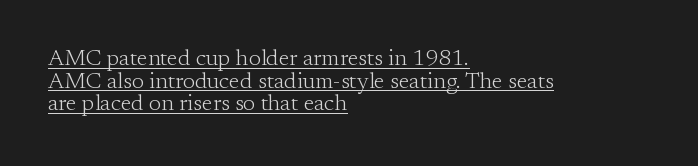
One-word summary of the alignment: left. Heaviness? Minimal to ordinary, like unemphasized prose. Glyph-to-glyph distance matches everyday printed text. Posture: upright roman. Baseline-to-baseline distance is barely more than the letter height.
